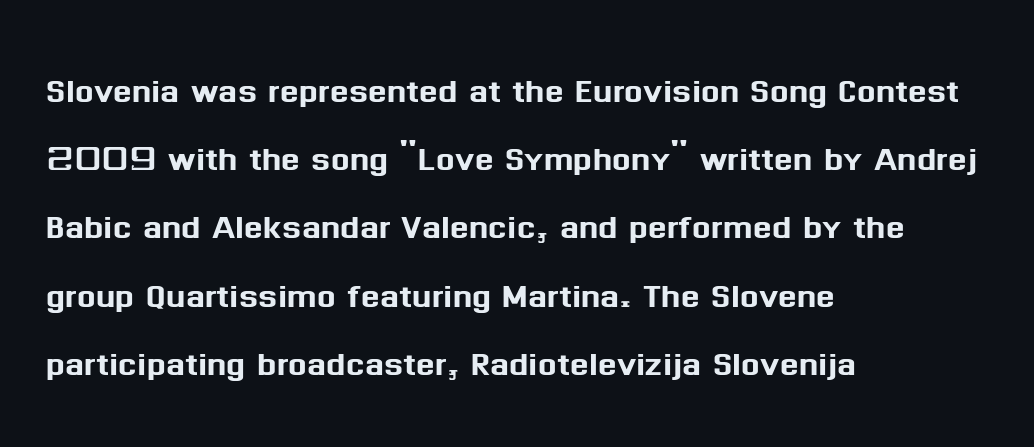
The image shows 44 px sans-serif type, upright; set left-aligned, normal line spacing (1.55x), normal letter spacing, not underlined; medium stroke contrast and a medium x-height.
